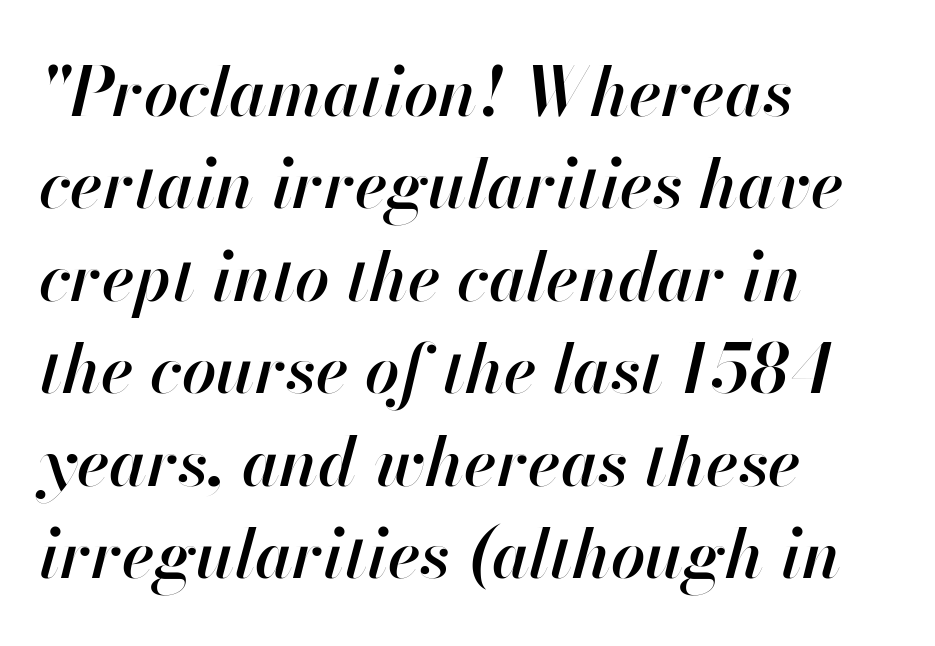
{"italic": "yes", "lean": "right", "slant_degrees": 13, "bold": "semi", "weight": "semibold", "width": "normal", "stroke_contrast": "high", "x_height": "small", "monospaced": "no", "underline": "no", "align": "left", "line_spacing": "normal", "line_spacing_ratio": 1.36, "letter_spacing": "normal", "letter_spacing_em": 0.0, "glyph_px": 68}
